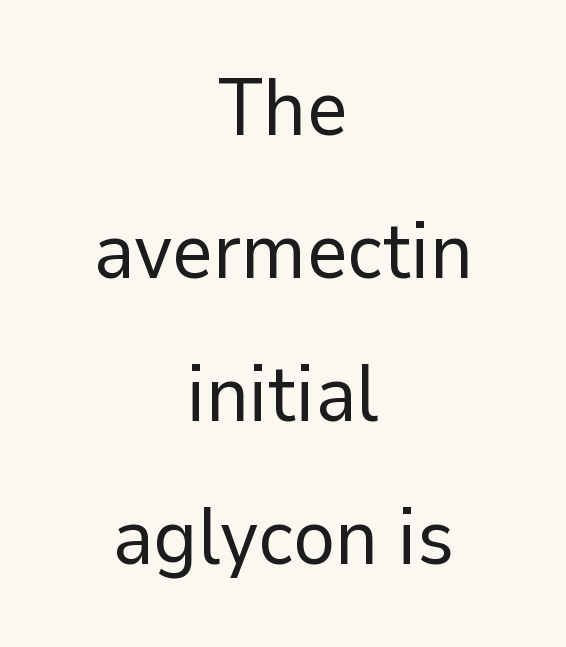
The image shows 79 px regular-weight sans-serif type, upright; set centered, line spacing 1.81x, normal letter spacing, not underlined; low stroke contrast and a medium x-height.
